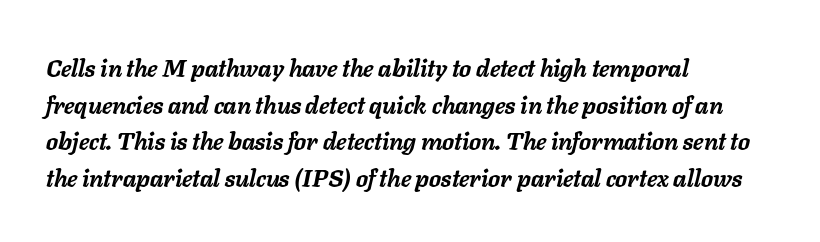
Thick stems and heavy bowls — unmistakably bold. Italic: yes, the glyphs are oblique. Type without underlining. Baseline-to-baseline distance is the conventional proportion of letter height.
